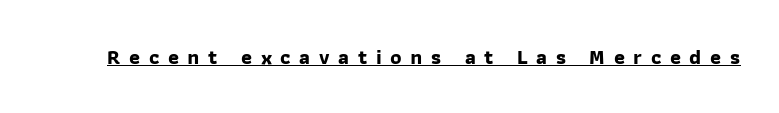
{"bold": "yes", "underline": "yes", "letter_spacing": "wide", "letter_spacing_em": 0.41, "glyph_px": 21}
